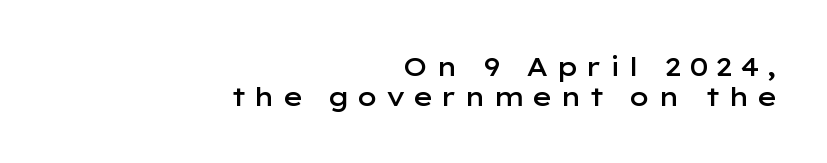
Inter-character spacing is expanded well beyond the font's built-in metrics. The paragraph has a hard right edge and a soft left edge. Weight: semibold (demi). Italic: no, the glyphs are upright roman. Line spacing here is tight. Words float on clear page, feet unadorned.
